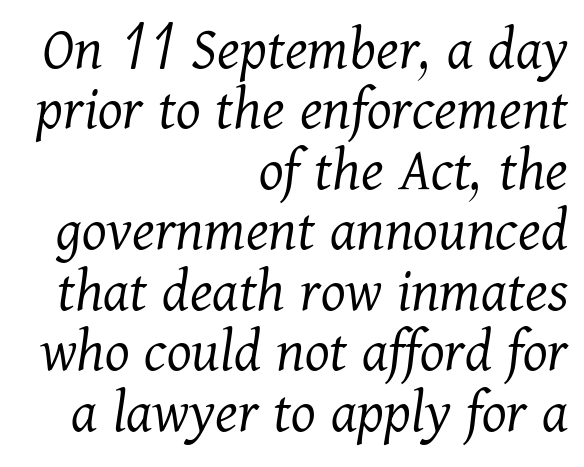
Q: Is the text bold? A: No.
Q: Is the text italic (slanted)? A: Yes, it leans right by about 11 degrees.
Q: Is the typeface a serif or a sans-serif typeface? A: Serif.
Q: Is the text underlined? A: No.
Q: How is the paragraph aligned? A: Right-aligned.
Q: Is the spacing between letters normal or unusually wide? A: Normal.
Q: Is the spacing between lines tight, normal or loose? A: Tight.
Q: Width (condensed, normal, or wide)? A: Normal.
Q: Stroke contrast? A: Medium.
Q: x-height? A: Medium.
Q: Monospaced? A: No.
